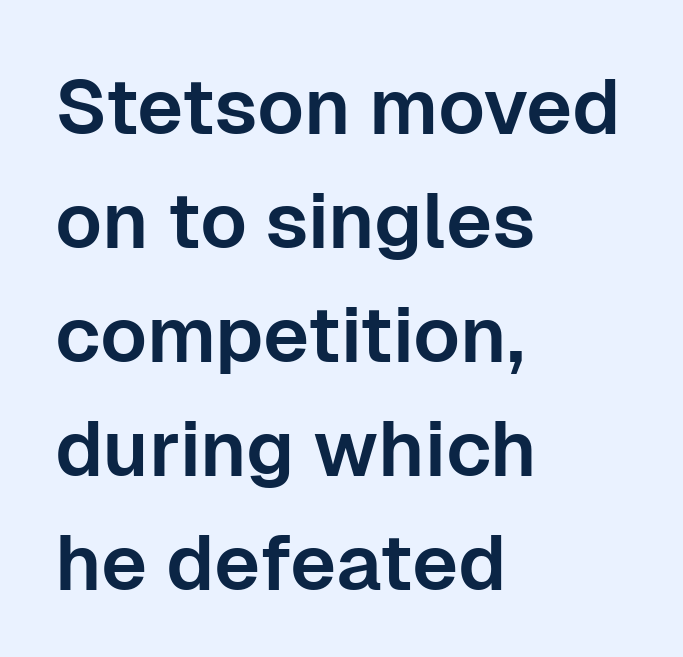
Q: Is the text italic (slanted)? A: No, it is upright.
Q: Is the typeface a serif or a sans-serif typeface? A: Sans-serif.
Q: Is the text underlined? A: No.
Q: How is the paragraph aligned? A: Left-aligned.
Q: Is the spacing between letters normal or unusually wide? A: Normal.
Q: Is the spacing between lines tight, normal or loose? A: Normal.
Q: Width (condensed, normal, or wide)? A: Normal.
Q: Stroke contrast? A: Low.
Q: x-height? A: Medium.
Q: Monospaced? A: No.
